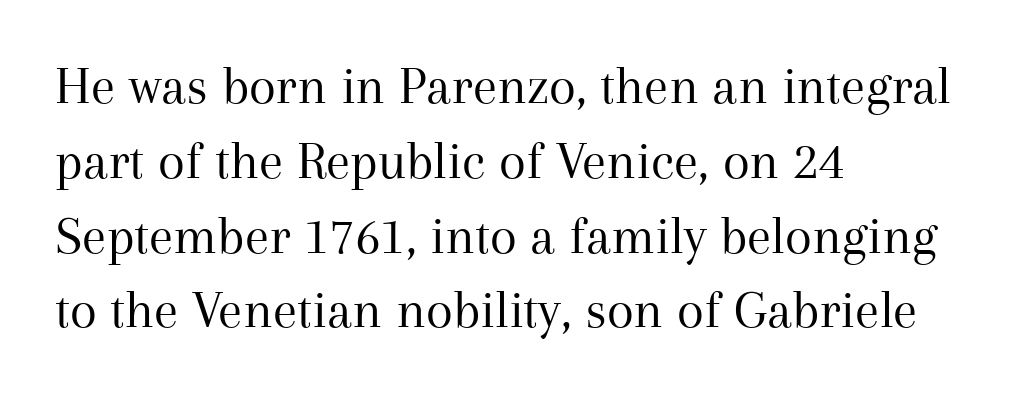
Q: Is the text bold? A: No.
Q: Is the text italic (slanted)? A: No, it is upright.
Q: Is the typeface a serif or a sans-serif typeface? A: Serif.
Q: Is the text underlined? A: No.
Q: How is the paragraph aligned? A: Left-aligned.
Q: Is the spacing between letters normal or unusually wide? A: Normal.
Q: Is the spacing between lines tight, normal or loose? A: Normal.
Q: Width (condensed, normal, or wide)? A: Normal.
Q: Stroke contrast? A: Medium.
Q: x-height? A: Medium.
Q: Monospaced? A: No.
